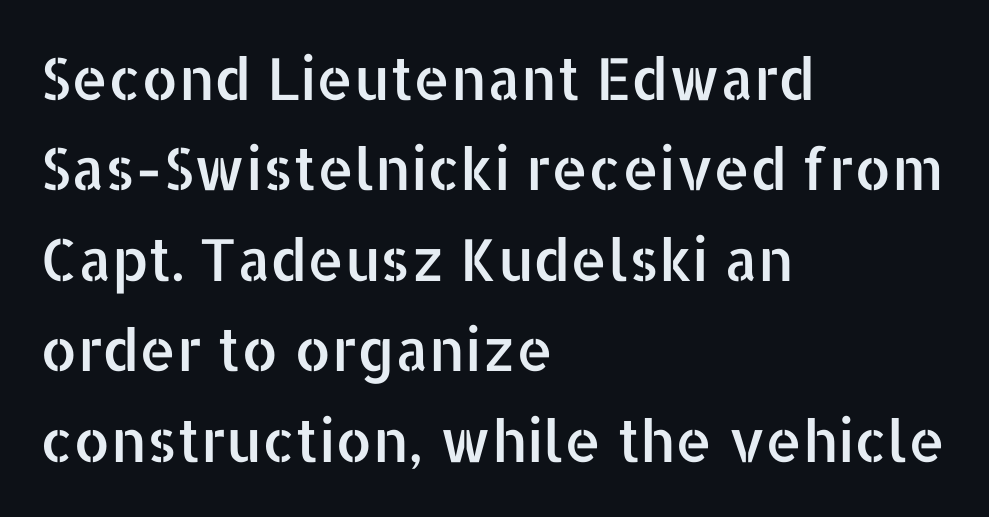
Q: Is the text italic (slanted)? A: No, it is upright.
Q: Is the typeface a serif or a sans-serif typeface? A: Sans-serif.
Q: Is the text underlined? A: No.
Q: How is the paragraph aligned? A: Left-aligned.
Q: Is the spacing between letters normal or unusually wide? A: Normal.
Q: Is the spacing between lines tight, normal or loose? A: Normal.
Q: Width (condensed, normal, or wide)? A: Normal.
Q: Stroke contrast? A: Low.
Q: x-height? A: Medium.
Q: Monospaced? A: No.
